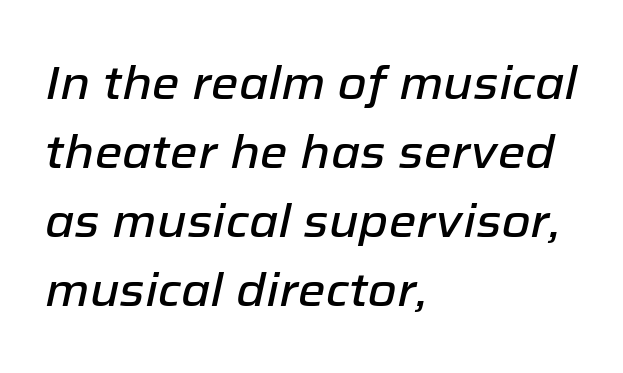
The letters sit at their default tracking, neither squeezed nor spread. The rendering uses natural spacing where letterforms have individual widths. The paragraph shown leans on its left margin. Posture: slanted. The glyphs are unaccompanied by any horizontal stroke below them.
